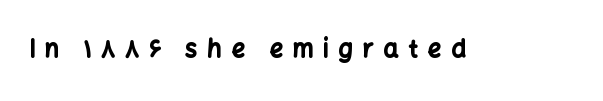
The rendering uses a bold face; every stroke is thick and dark. Between one letter and the next there's a generous, obvious gap. Characters remain perfectly vertical along every line. Type without underlining.
